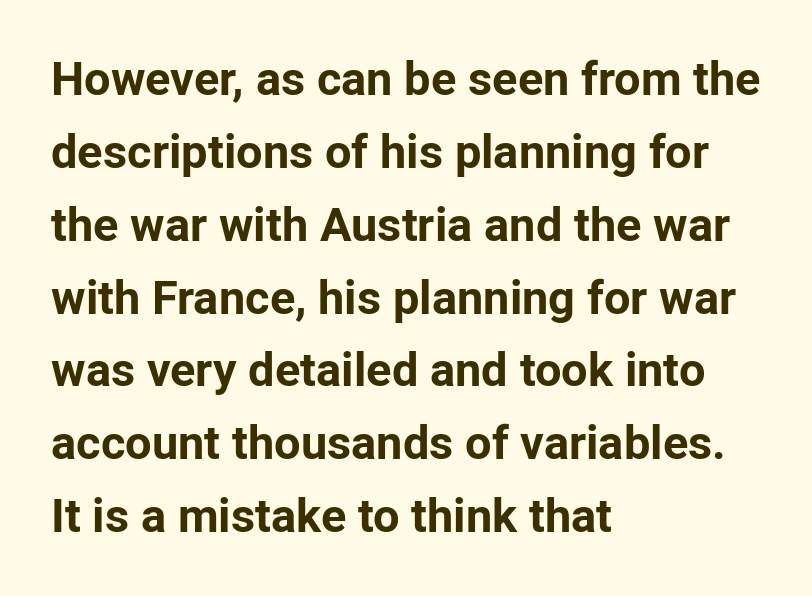
Q: Is the text bold? A: Yes.
Q: Is the text italic (slanted)? A: No, it is upright.
Q: Is the typeface a serif or a sans-serif typeface? A: Sans-serif.
Q: Is the text underlined? A: No.
Q: How is the paragraph aligned? A: Left-aligned.
Q: Is the spacing between letters normal or unusually wide? A: Normal.
Q: Is the spacing between lines tight, normal or loose? A: Normal.
Q: Width (condensed, normal, or wide)? A: Normal.
Q: Stroke contrast? A: Low.
Q: x-height? A: Medium.
Q: Monospaced? A: No.
